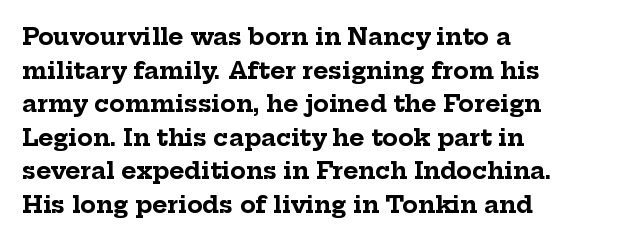
Each line starts at the same left margin while the right side varies. One glance says typical: line gaps are just what's usual. Nope, not italic — everything's standing straight. Plenty of ink on the page — the face is bold.
